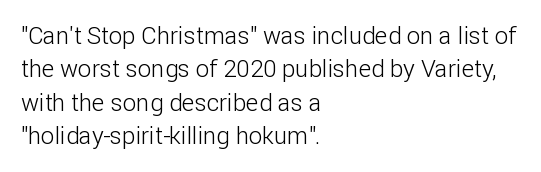
Q: Is the text bold? A: No.
Q: Is the text italic (slanted)? A: No, it is upright.
Q: Is the text underlined? A: No.
Q: How is the paragraph aligned? A: Left-aligned.
Q: Is the spacing between letters normal or unusually wide? A: Normal.
Q: Is the spacing between lines tight, normal or loose? A: Normal.
